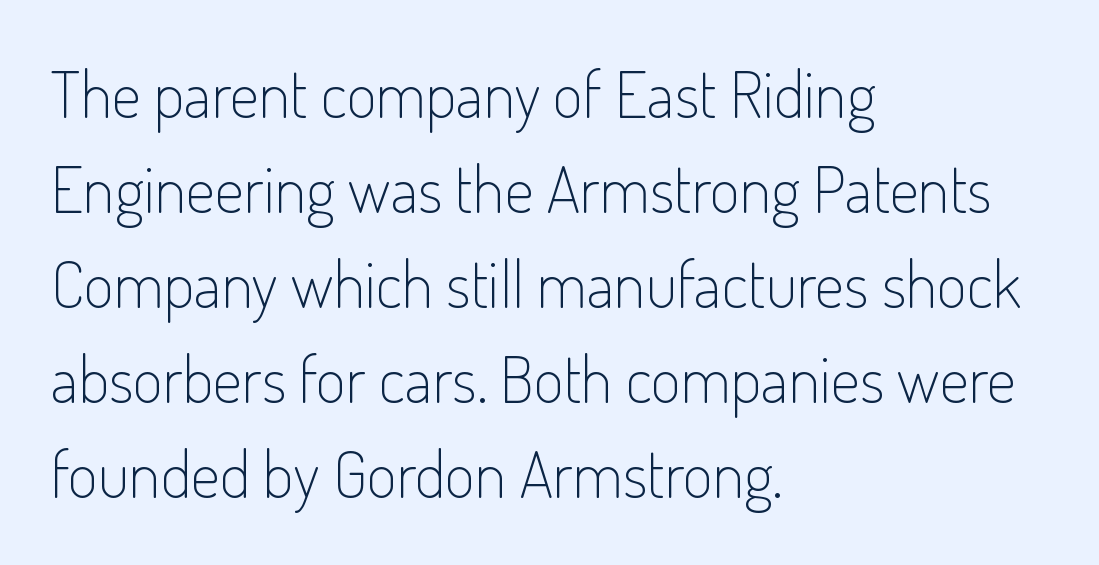
The image shows 65 px light, condensed sans-serif type, upright; set left-aligned, normal line spacing (1.46x), normal letter spacing, not underlined; low stroke contrast and a small x-height.
